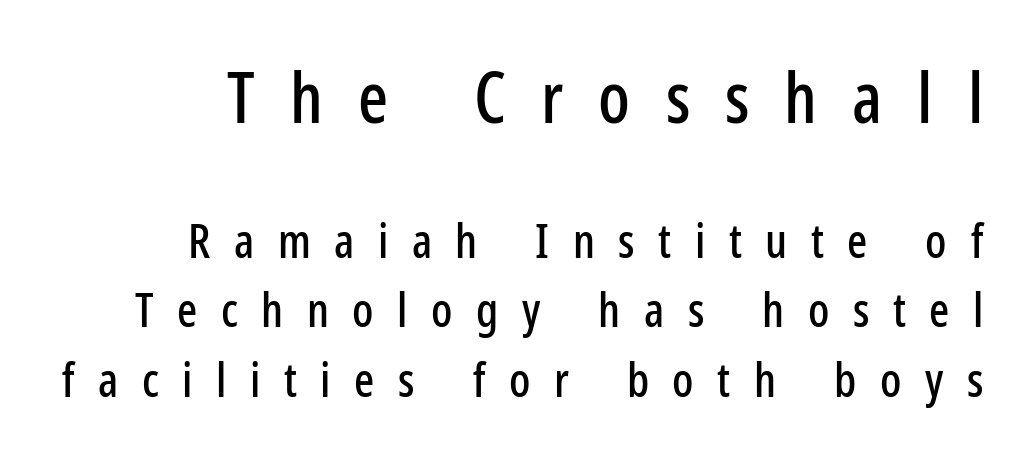
The image shows 70 px condensed sans-serif type, upright; set normal line spacing (1.48x), unusually wide letter spacing (+0.5 em), not underlined; the first (top) block is 1.49x larger; low stroke contrast and a medium x-height.
